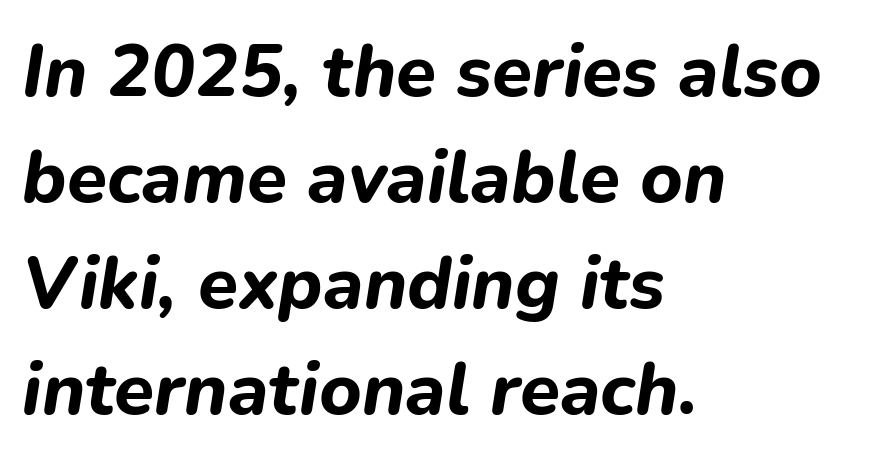
Q: Is the text bold? A: Yes.
Q: Is the text italic (slanted)? A: Yes, it leans right by about 9 degrees.
Q: Is the text underlined? A: No.
Q: How is the paragraph aligned? A: Left-aligned.
Q: Is the spacing between letters normal or unusually wide? A: Normal.
Q: Is the spacing between lines tight, normal or loose? A: Normal.
Q: Width (condensed, normal, or wide)? A: Normal.
Q: Stroke contrast? A: Low.
Q: x-height? A: Medium.
Q: Monospaced? A: No.
